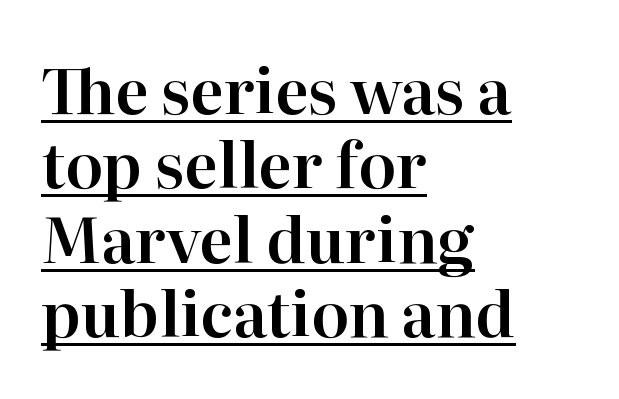
The image shows 62 px serif type, upright; set left-aligned, line spacing 1.2x, normal letter spacing, underlined; high stroke contrast and a medium x-height.
